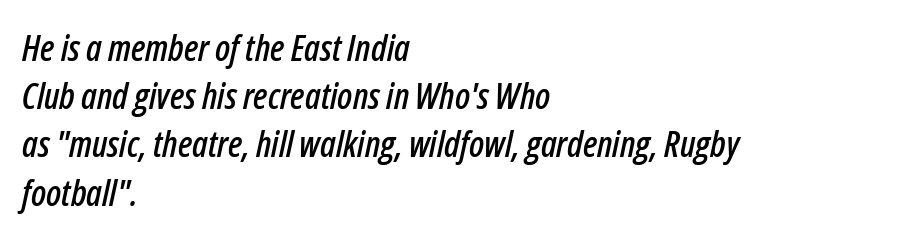
Quick note: italic. Caption: multi-line text, flush left, ragged right. Look at the tracking — it's just the regular setting, nothing added. The area under the type is left untouched.
